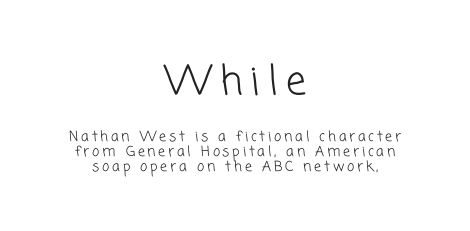
Q: Is the text bold? A: No.
Q: Is the typeface a serif or a sans-serif typeface? A: Sans-serif.
Q: Is the text underlined? A: No.
Q: How is the paragraph aligned? A: Centered.
Q: Is the spacing between letters normal or unusually wide? A: Unusually wide.
Q: Is the spacing between lines tight, normal or loose? A: Tight.
Q: Which block of text is set in a larger size, the first (top) or the second (bottom)? A: The first (top) one.
Q: Width (condensed, normal, or wide)? A: Normal.
Q: Stroke contrast? A: Low.
Q: x-height? A: Medium.
Q: Monospaced? A: No.
